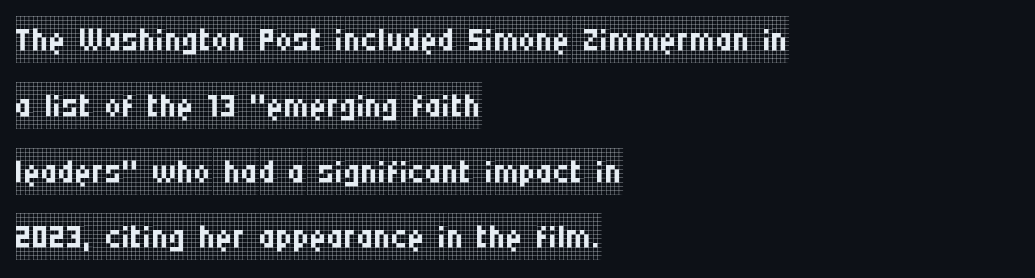
The image shows 47 px regular-weight, condensed serif type, upright; set left-aligned, normal line spacing (1.4x), normal letter spacing, not underlined; low stroke contrast and a large x-height.
